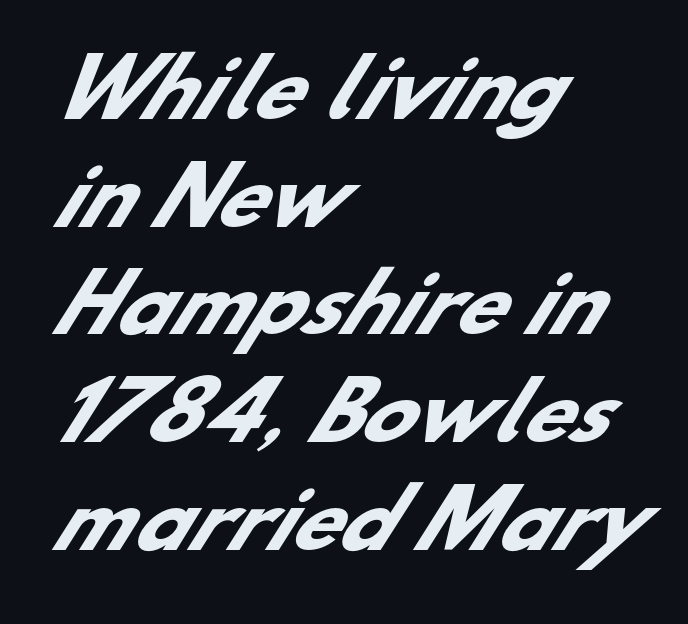
Q: Is the text bold? A: Yes.
Q: Is the typeface a serif or a sans-serif typeface? A: Sans-serif.
Q: Is the text underlined? A: No.
Q: How is the paragraph aligned? A: Left-aligned.
Q: Is the spacing between letters normal or unusually wide? A: Normal.
Q: Is the spacing between lines tight, normal or loose? A: Normal.
Q: Width (condensed, normal, or wide)? A: Normal.
Q: Stroke contrast? A: Low.
Q: x-height? A: Small.
Q: Monospaced? A: No.
